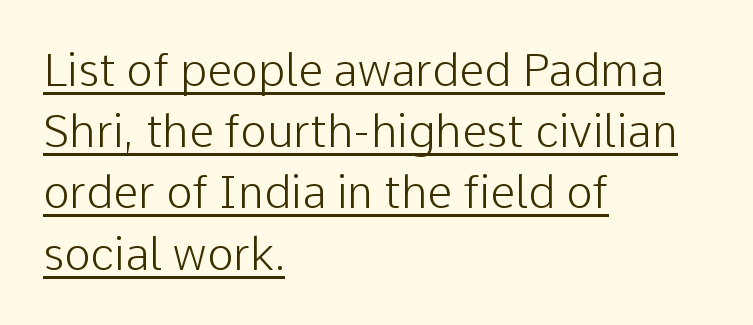
{"serif": "no", "italic": "no", "bold": "no", "weight": "light", "width": "normal", "stroke_contrast": "low", "x_height": "medium", "monospaced": "no", "underline": "yes", "align": "left", "line_spacing": "normal", "line_spacing_ratio": 1.36, "letter_spacing": "normal", "letter_spacing_em": 0.0, "glyph_px": 45}
